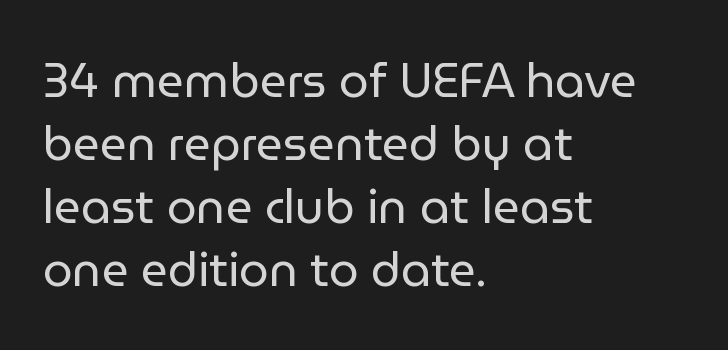
{"serif": "no", "italic": "no", "bold": "no", "weight": "regular", "width": "normal", "stroke_contrast": "low", "x_height": "medium", "monospaced": "no", "underline": "no", "align": "left", "line_spacing": "normal", "line_spacing_ratio": 1.34, "letter_spacing": "normal", "letter_spacing_em": 0.0, "glyph_px": 47}
